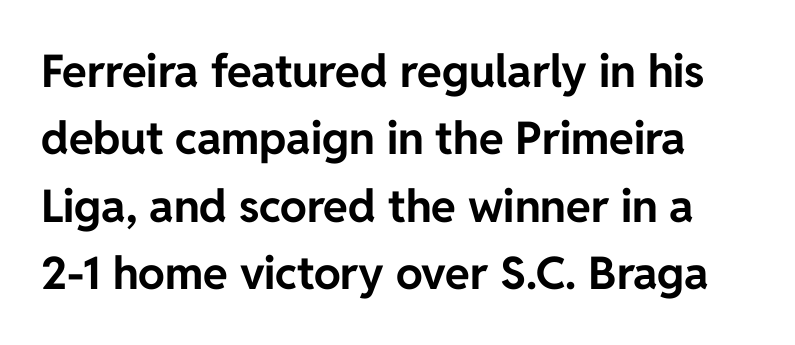
Beneath every word, the page is bare. Characters follow at the spacing the type designer built in. Notice how descenders clear the ascenders below comfortably — that's standard leading. A dark, heavy texture on the line: the type is bold. This sample uses an upright cut, with every glyph sitting square on the baseline. Here the designer chose a conventional face with non-uniform glyph widths.
